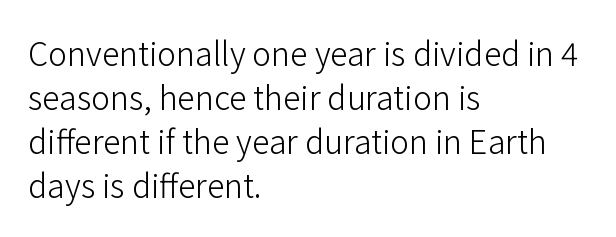
Each letter keeps its own natural width here, so spacing adapts to shape. Compared with typical paragraphs, the rows here are spaced about the same. The string is rendered with underlining switched off. Weight: regular or lighter. Default kerning and tracking; the words read as compact shapes.
